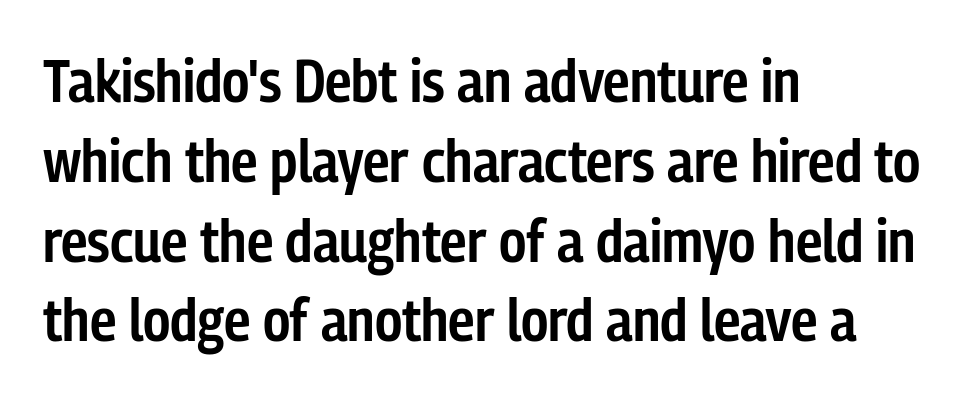
The image shows 60 px semibold, condensed sans-serif type, upright; set left-aligned, normal line spacing (1.33x), normal letter spacing, not underlined; low stroke contrast and a medium x-height.
